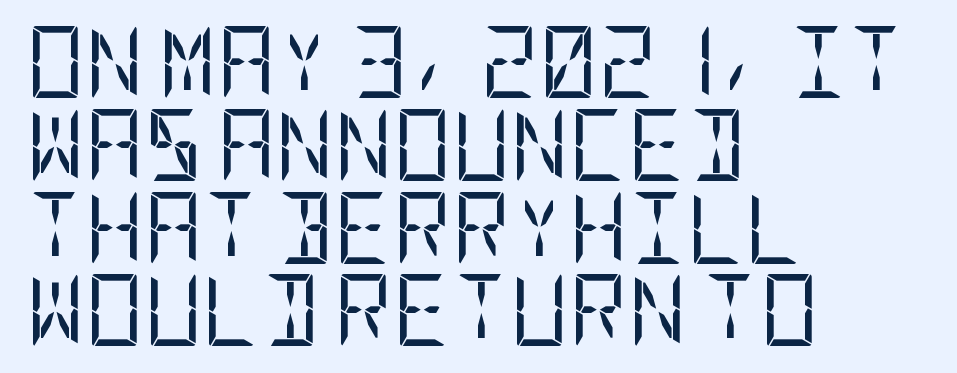
The image shows 72 px regular-weight, condensed sans-serif type, upright; set left-aligned, tight line spacing (1.15x), normal letter spacing, not underlined; low stroke contrast and a large x-height.
